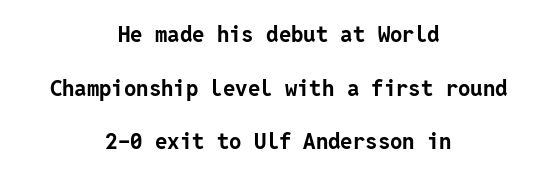
Q: Is the text bold? A: Yes.
Q: Is the text italic (slanted)? A: No, it is upright.
Q: Is the text underlined? A: No.
Q: How is the paragraph aligned? A: Centered.
Q: Is the spacing between letters normal or unusually wide? A: Normal.
Q: Is the spacing between lines tight, normal or loose? A: Loose.
